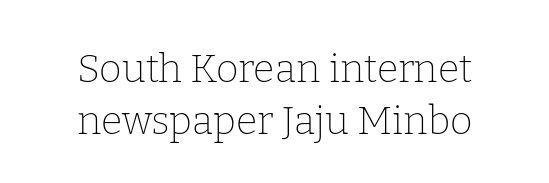
Q: Is the text bold? A: No.
Q: Is the text italic (slanted)? A: No, it is upright.
Q: Is the typeface a serif or a sans-serif typeface? A: Serif.
Q: Is the text underlined? A: No.
Q: How is the paragraph aligned? A: Centered.
Q: Is the spacing between letters normal or unusually wide? A: Normal.
Q: Is the spacing between lines tight, normal or loose? A: Normal.
Q: Width (condensed, normal, or wide)? A: Normal.
Q: Stroke contrast? A: Low.
Q: x-height? A: Medium.
Q: Monospaced? A: No.
